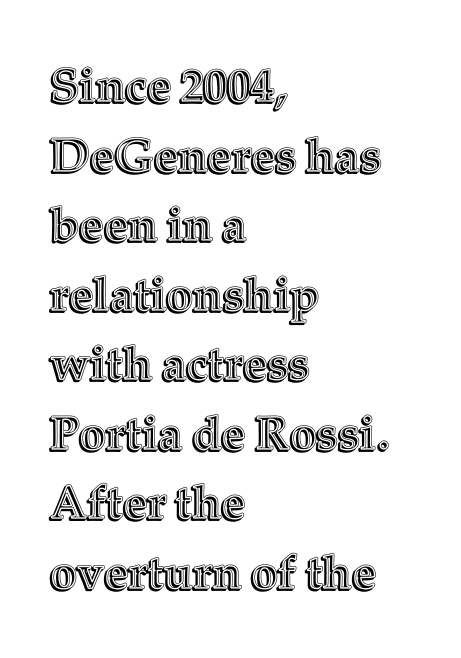
The image shows 47 px text type, upright; set left-aligned, normal line spacing (1.48x), normal letter spacing, not underlined; a medium x-height.
